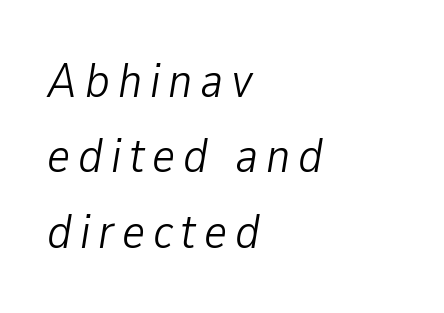
{"italic": "yes", "lean": "right", "slant_degrees": 9, "bold": "no", "weight": "light", "width": "condensed", "stroke_contrast": "low", "x_height": "medium", "monospaced": "no", "underline": "no", "align": "left", "line_spacing": "normal", "line_spacing_ratio": 1.54, "glyph_px": 49}
